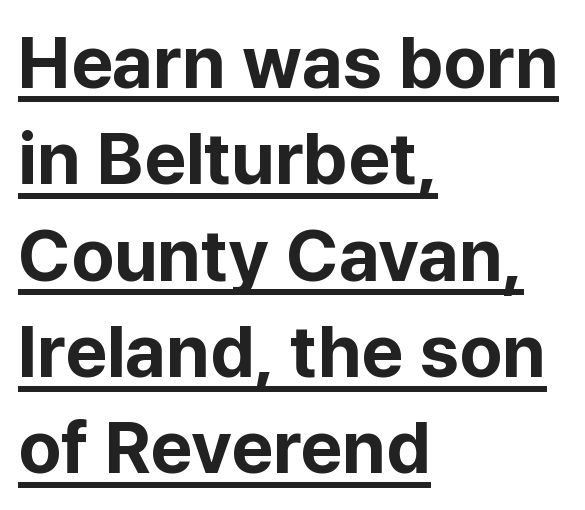
The leading is moderate, giving the passage an even texture. What decoration does the sample have? An underline. Notice how the stems are strictly vertical — no italics here. Typographic density is high because the face is bold.
